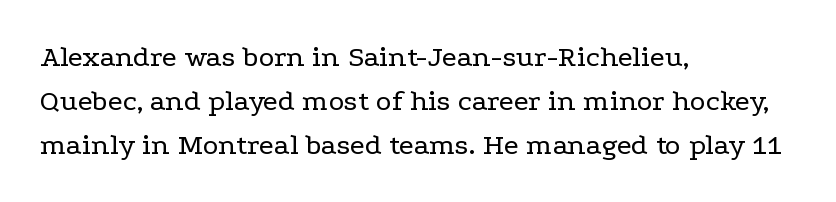
The image shows 30 px regular-weight, wide serif type, upright; set left-aligned, normal line spacing (1.46x), normal letter spacing, not underlined; low stroke contrast and a medium x-height.
